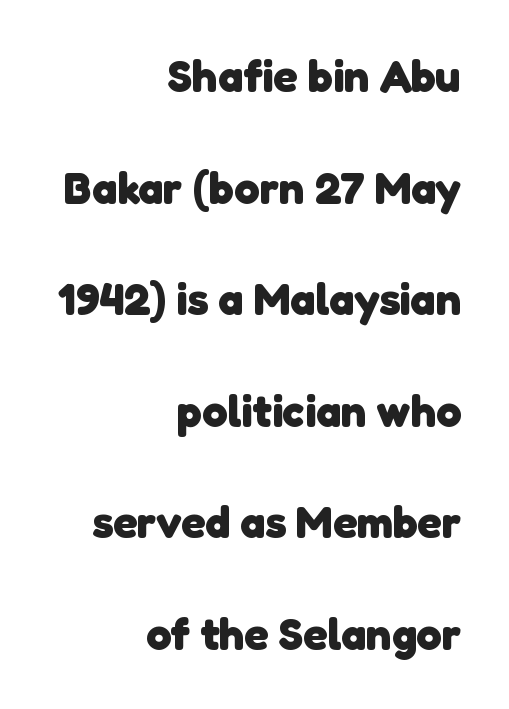
These lines are rendered in a variable-pitch font. Standard letterfit; no display-style spreading of the glyphs. In terms of weight, the rendering is a true, heavy bold. Interline gaps are noticeably wide in this sample.
